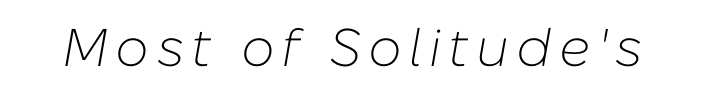
{"italic": "yes", "lean": "right", "slant_degrees": 10, "bold": "no", "weight": "light", "width": "normal", "stroke_contrast": "low", "x_height": "medium", "monospaced": "no", "underline": "no", "glyph_px": 53}
